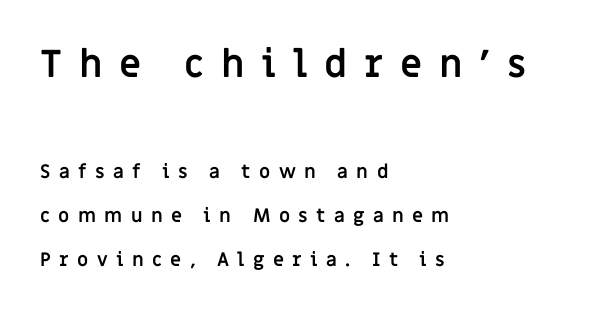
Q: Is the text bold? A: Yes.
Q: Is the text italic (slanted)? A: No, it is upright.
Q: Is the typeface a serif or a sans-serif typeface? A: Sans-serif.
Q: Is the text underlined? A: No.
Q: How is the paragraph aligned? A: Left-aligned.
Q: Is the spacing between letters normal or unusually wide? A: Unusually wide.
Q: Is the spacing between lines tight, normal or loose? A: Loose.
Q: Which block of text is set in a larger size, the first (top) or the second (bottom)? A: The first (top) one.
Q: Width (condensed, normal, or wide)? A: Normal.
Q: Stroke contrast? A: Low.
Q: x-height? A: Large.
Q: Monospaced? A: No.
